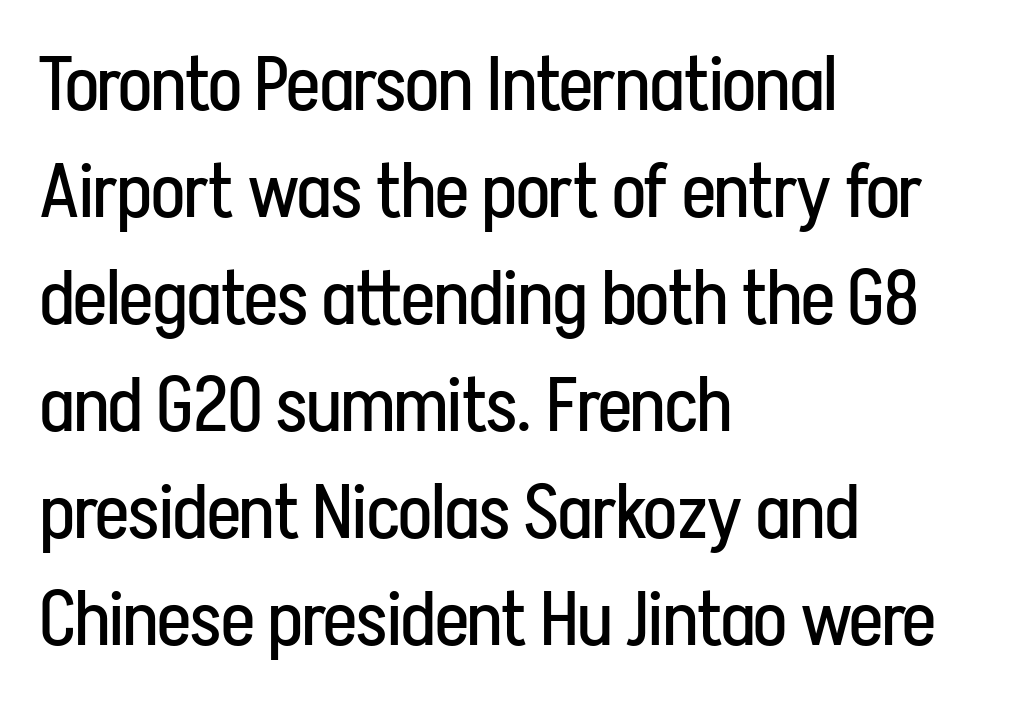
Q: Is the text bold? A: No.
Q: Is the text italic (slanted)? A: No, it is upright.
Q: Is the typeface a serif or a sans-serif typeface? A: Sans-serif.
Q: Is the text underlined? A: No.
Q: How is the paragraph aligned? A: Left-aligned.
Q: Is the spacing between letters normal or unusually wide? A: Normal.
Q: Is the spacing between lines tight, normal or loose? A: Normal.
Q: Width (condensed, normal, or wide)? A: Condensed.
Q: Stroke contrast? A: Low.
Q: x-height? A: Medium.
Q: Monospaced? A: No.
